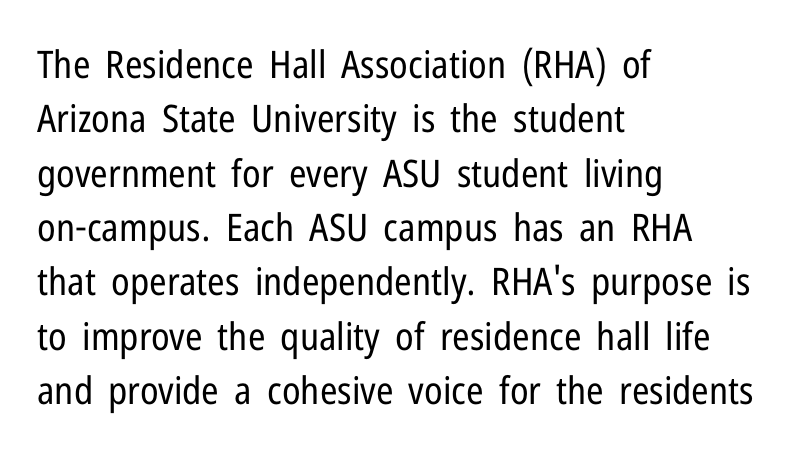
The font's upright variant was chosen for this text. A typesetter would label this face a sans. The gap between lines stays unmarked. The paragraph shown leans on its left margin. Stems here are at most as thick as an everyday book face. The rows are spaced the way most documents space them.
